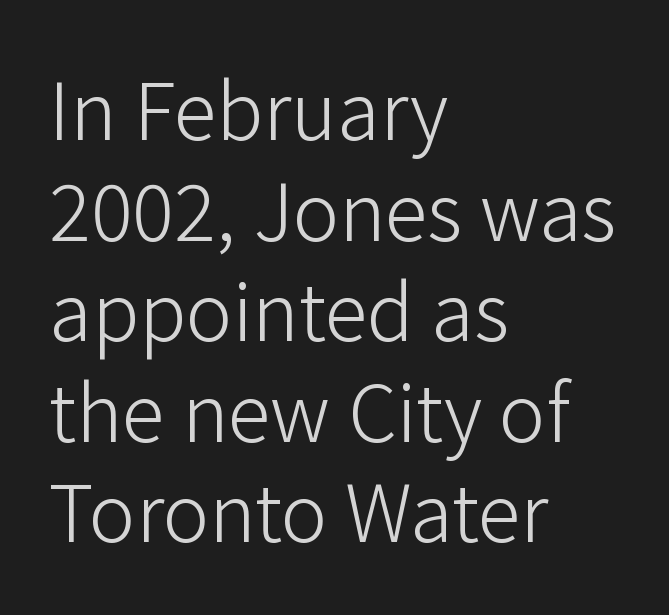
Here the designer chose a conventional face with non-uniform glyph widths. Letterform terminals end flat and unadorned throughout the passage. Is the letter spacing exaggerated? No — it looks like the ordinary default. Designer's note — italics off, roman on. Leading: standard.
